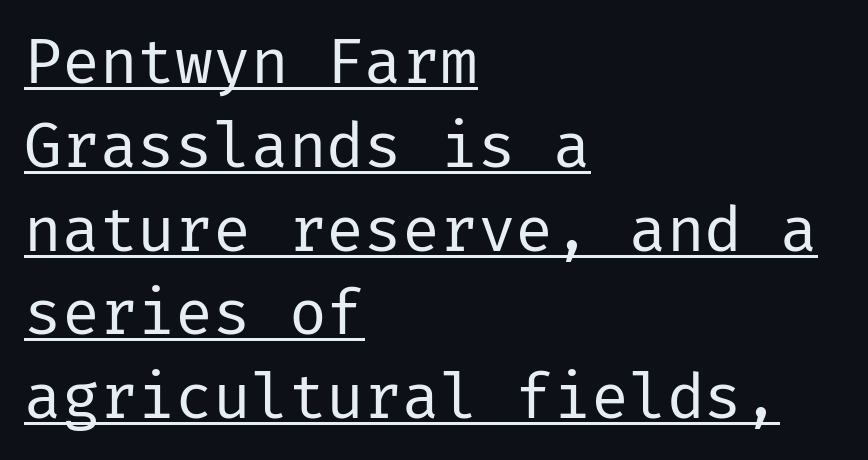
This sample is left-justified, so line endings fall wherever the words run out. Every word sits above its own underline. Is this a heavy cut? Hardly; it is regular or lighter. Honestly, the row spacing looks completely unremarkable.
